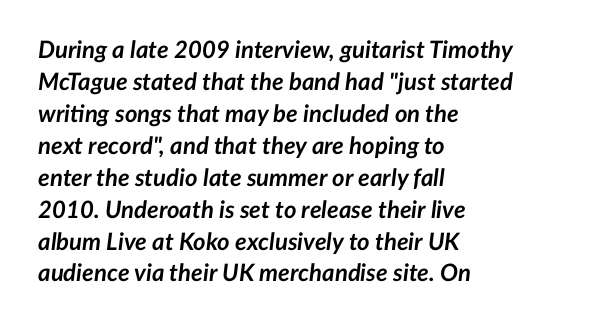
{"italic": "yes", "lean": "right", "slant_degrees": 7, "bold": "yes", "underline": "no", "align": "left", "line_spacing": "normal", "line_spacing_ratio": 1.33, "letter_spacing": "normal", "letter_spacing_em": 0.0, "glyph_px": 24}
